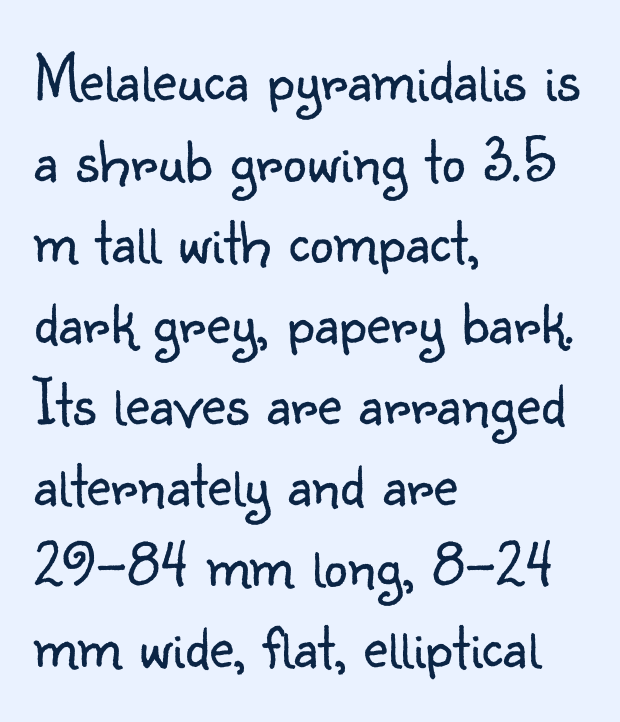
The baseline area is clear. Line starts are locked; line ends wander. Vertical strokes here are truly vertical. Stroke mass is kept to a normal reading level or below. Check where the strokes stop: nothing finishes them off — pure sans.
